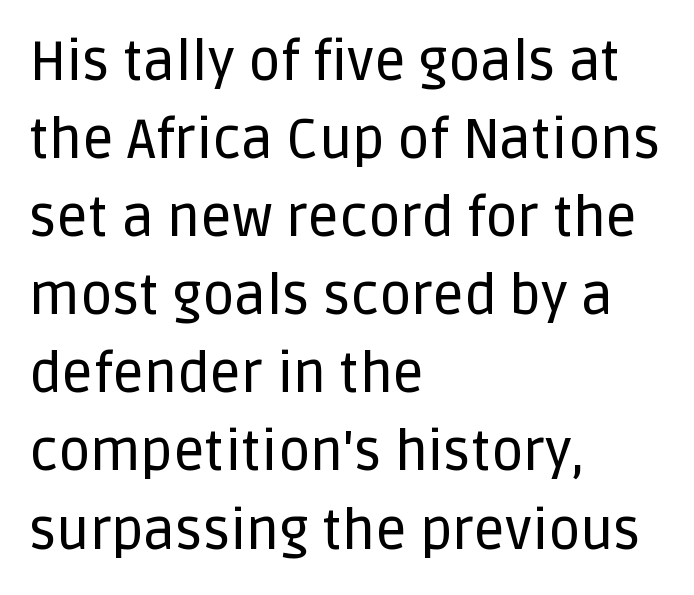
{"serif": "no", "italic": "no", "width": "normal", "stroke_contrast": "low", "x_height": "large", "monospaced": "no", "underline": "no", "align": "left", "line_spacing": "normal", "line_spacing_ratio": 1.42, "letter_spacing": "normal", "letter_spacing_em": 0.0, "glyph_px": 55}
